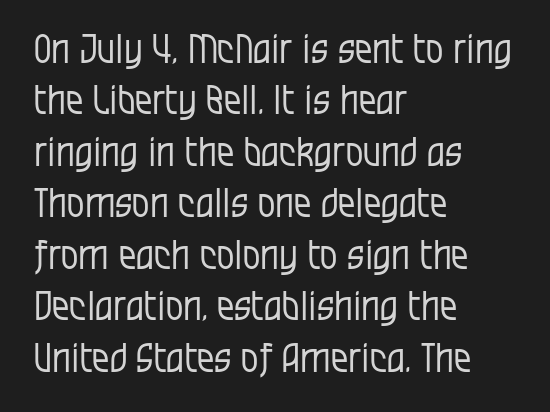
Q: Is the text bold? A: No.
Q: Is the text italic (slanted)? A: No, it is upright.
Q: Is the typeface a serif or a sans-serif typeface? A: Sans-serif.
Q: Is the text underlined? A: No.
Q: How is the paragraph aligned? A: Left-aligned.
Q: Is the spacing between letters normal or unusually wide? A: Normal.
Q: Is the spacing between lines tight, normal or loose? A: Normal.
Q: Width (condensed, normal, or wide)? A: Condensed.
Q: Stroke contrast? A: Low.
Q: x-height? A: Large.
Q: Monospaced? A: No.
